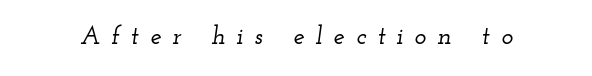
{"italic": "yes", "lean": "right", "slant_degrees": 12, "underline": "no", "letter_spacing": "wide", "letter_spacing_em": 0.45, "glyph_px": 25}
